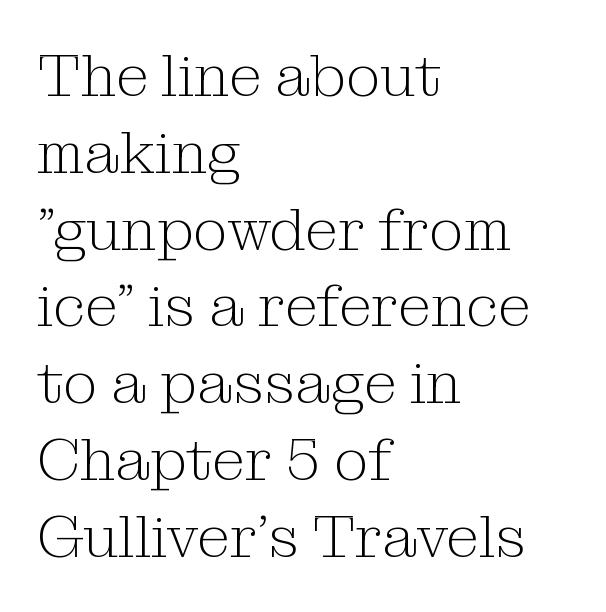
The paragraph shown leans on its left margin. The passage shown is not underscored anywhere. Serif or sans? Serif — the stroke terminals have little feet. Designer's note — italics off, roman on.
